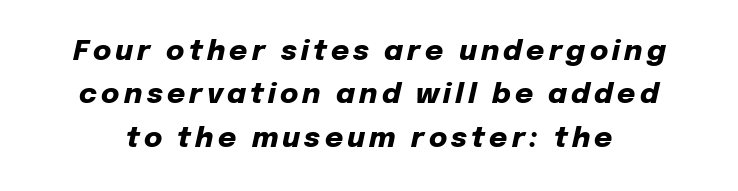
Q: Is the text bold? A: Yes.
Q: Is the text italic (slanted)? A: Yes, it leans right by about 12 degrees.
Q: Is the text underlined? A: No.
Q: Is the spacing between lines tight, normal or loose? A: Normal.
Q: Width (condensed, normal, or wide)? A: Normal.
Q: Stroke contrast? A: Low.
Q: x-height? A: Medium.
Q: Monospaced? A: No.
